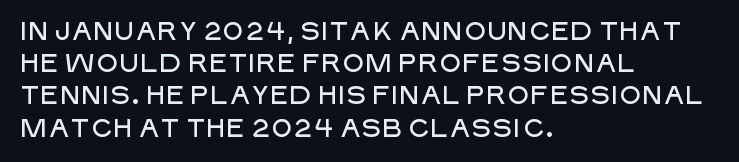
{"italic": "no", "underline": "no", "align": "left", "line_spacing": "normal", "line_spacing_ratio": 1.29, "letter_spacing": "normal", "letter_spacing_em": 0.0, "glyph_px": 25}
